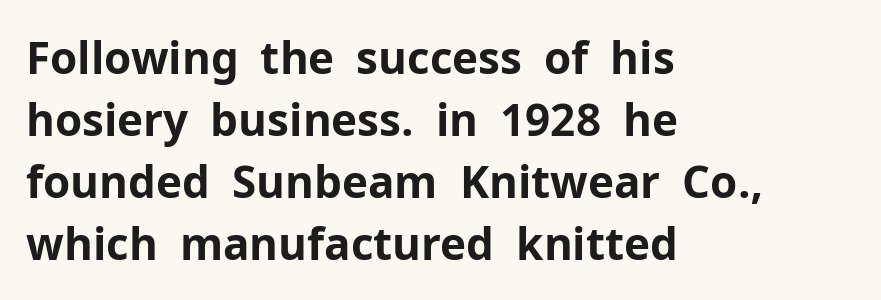
{"serif": "no", "italic": "no", "bold": "yes", "weight": "bold", "width": "normal", "stroke_contrast": "low", "x_height": "medium", "monospaced": "no", "underline": "no", "align": "left", "line_spacing": "normal", "line_spacing_ratio": 1.41, "letter_spacing": "normal", "letter_spacing_em": 0.0, "glyph_px": 44}
